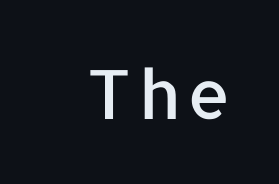
Q: Is the text italic (slanted)? A: No, it is upright.
Q: Is the typeface a serif or a sans-serif typeface? A: Sans-serif.
Q: Is the text underlined? A: No.
Q: Width (condensed, normal, or wide)? A: Normal.
Q: Stroke contrast? A: Low.
Q: x-height? A: Medium.
Q: Monospaced? A: No.
